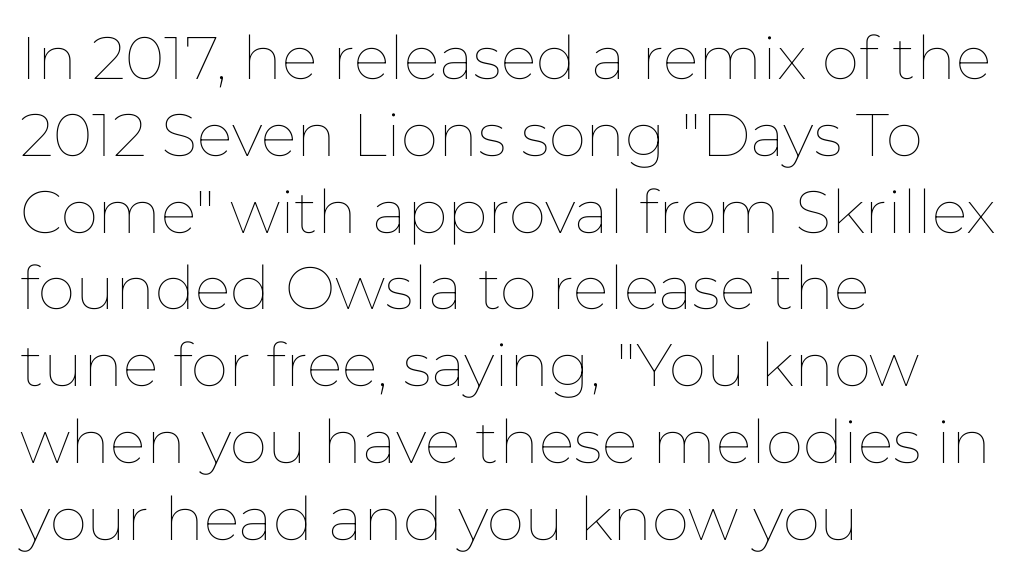
Summary of vertical rhythm: regular, with standard interline spacing. Stems here are at most as thick as an everyday book face. Is the block centered? No — it sits flush against the left margin. A typesetter would call this zero additional tracking.
